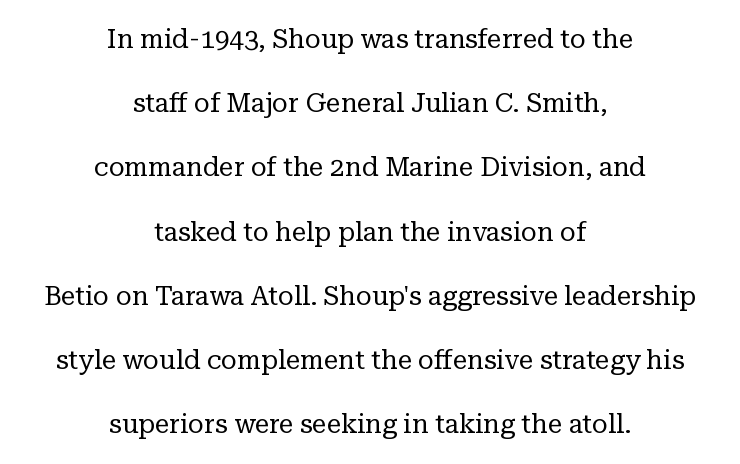
{"italic": "no", "bold": "no", "underline": "no", "align": "center", "line_spacing": "loose", "line_spacing_ratio": 2.47, "letter_spacing": "normal", "letter_spacing_em": 0.0, "glyph_px": 26}
